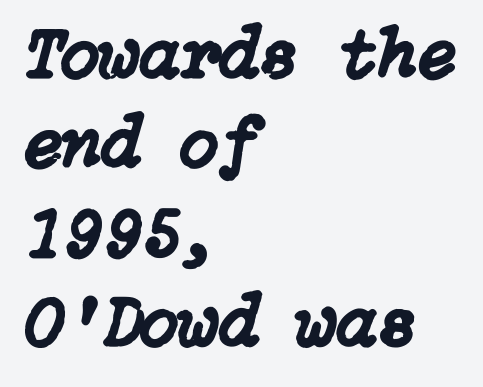
The image shows 72 px text type, italic (leaning right); set left-aligned, line spacing 1.24x, normal letter spacing, not underlined; low stroke contrast and a medium x-height.
